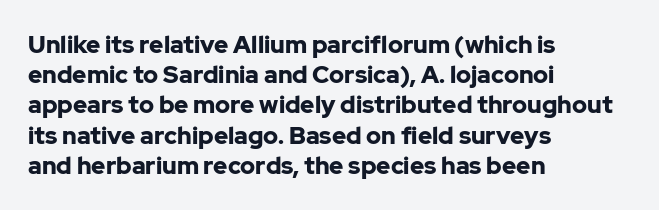
The image shows 24 px bold type, upright; set left-aligned, normal line spacing (1.26x), normal letter spacing, not underlined.
